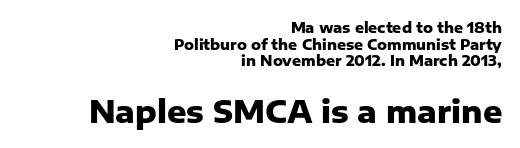
{"serif": "no", "italic": "no", "bold": "yes", "weight": "heavy", "width": "normal", "stroke_contrast": "low", "x_height": "medium", "monospaced": "no", "underline": "no", "align": "right", "line_spacing_ratio": 1.19, "letter_spacing": "normal", "letter_spacing_em": 0.0, "larger_block": "second", "size_ratio": 2.14, "glyph_px": 30}
